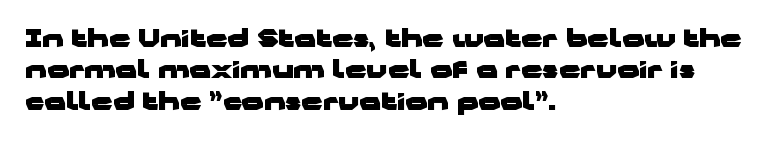
The image shows 24 px bold type, upright; set left-aligned, normal line spacing (1.31x), normal letter spacing, not underlined.
